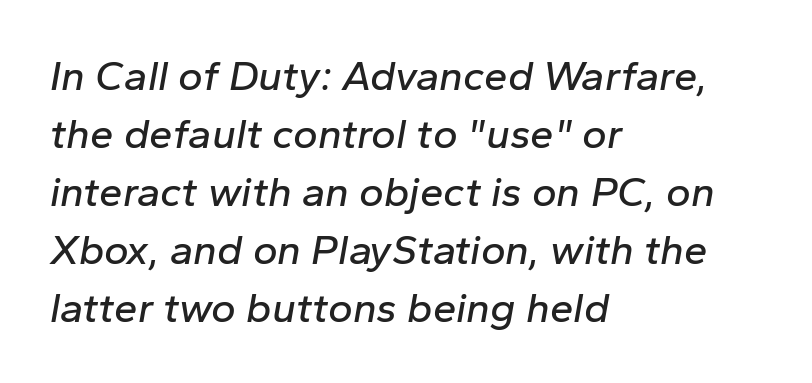
The image shows 42 px text type, italic (leaning right); set left-aligned, normal line spacing (1.38x), normal letter spacing, not underlined; low stroke contrast and a medium x-height.
